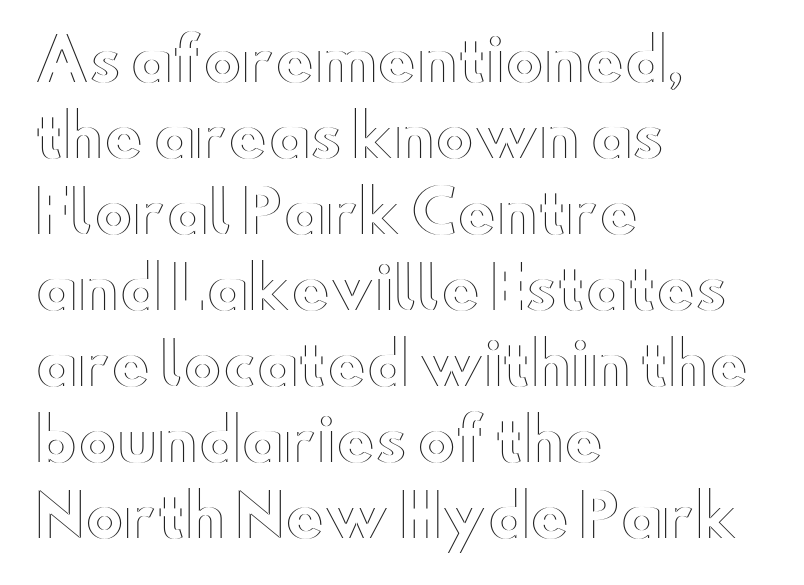
Q: Is the text italic (slanted)? A: No, it is upright.
Q: Is the text underlined? A: No.
Q: How is the paragraph aligned? A: Left-aligned.
Q: Is the spacing between letters normal or unusually wide? A: Normal.
Q: Is the spacing between lines tight, normal or loose? A: Normal.
Q: Width (condensed, normal, or wide)? A: Wide.
Q: x-height? A: Small.
Q: Monospaced? A: No.
